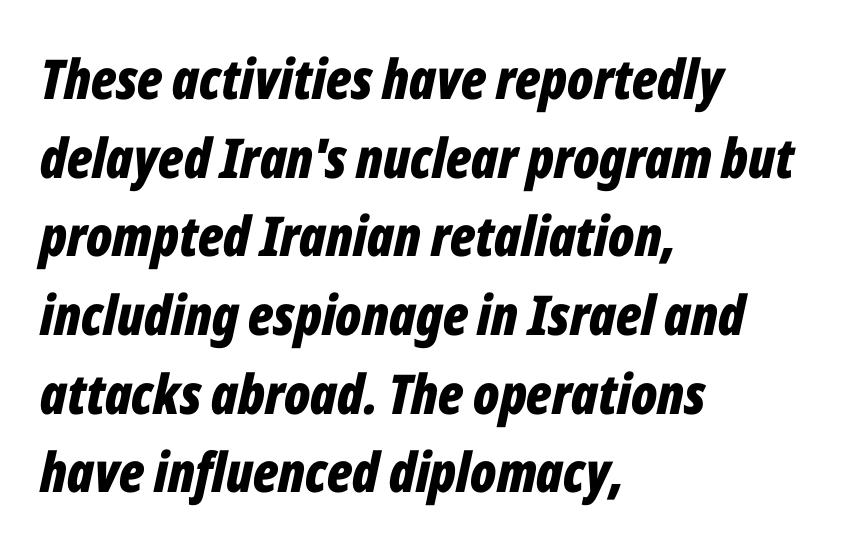
The image shows 55 px bold, condensed type, italic (leaning right); set left-aligned, normal line spacing (1.43x), normal letter spacing, not underlined; low stroke contrast and a medium x-height.
